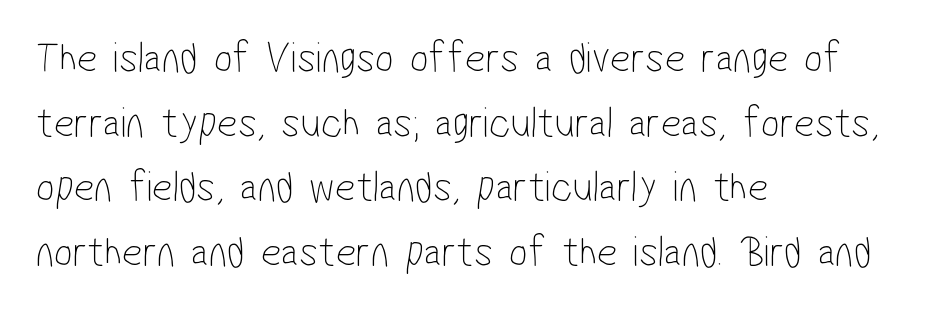
Q: Is the text bold? A: No.
Q: Is the typeface a serif or a sans-serif typeface? A: Sans-serif.
Q: Is the text underlined? A: No.
Q: How is the paragraph aligned? A: Left-aligned.
Q: Is the spacing between letters normal or unusually wide? A: Normal.
Q: Is the spacing between lines tight, normal or loose? A: Normal.
Q: Width (condensed, normal, or wide)? A: Condensed.
Q: Stroke contrast? A: Low.
Q: x-height? A: Medium.
Q: Monospaced? A: No.
